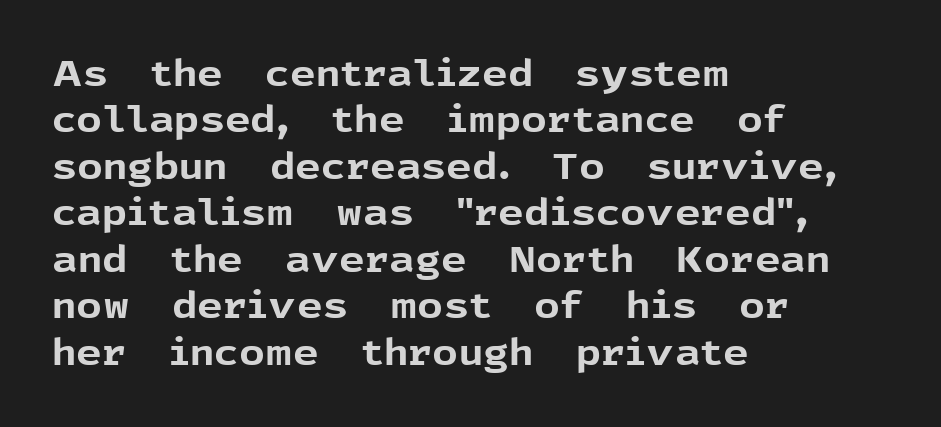
Q: Is the text bold? A: Yes.
Q: Is the text italic (slanted)? A: No, it is upright.
Q: Is the typeface a serif or a sans-serif typeface? A: Sans-serif.
Q: Is the text underlined? A: No.
Q: How is the paragraph aligned? A: Left-aligned.
Q: Is the spacing between letters normal or unusually wide? A: Normal.
Q: Is the spacing between lines tight, normal or loose? A: Normal.
Q: Width (condensed, normal, or wide)? A: Normal.
Q: x-height? A: Medium.
Q: Monospaced? A: No.
